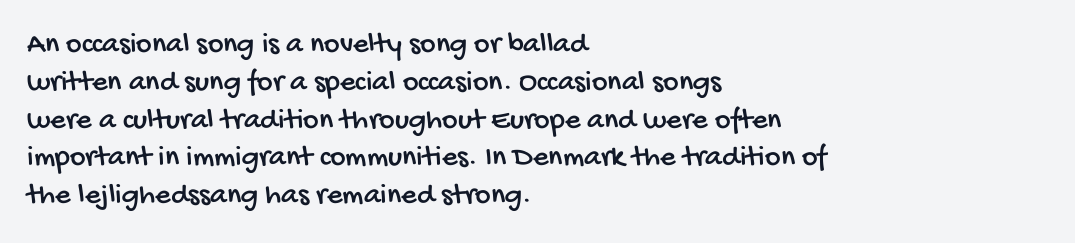
Q: Is the typeface a serif or a sans-serif typeface? A: Sans-serif.
Q: Is the text underlined? A: No.
Q: How is the paragraph aligned? A: Left-aligned.
Q: Is the spacing between letters normal or unusually wide? A: Normal.
Q: Is the spacing between lines tight, normal or loose? A: Normal.
Q: Width (condensed, normal, or wide)? A: Condensed.
Q: Stroke contrast? A: Low.
Q: x-height? A: Large.
Q: Monospaced? A: No.
